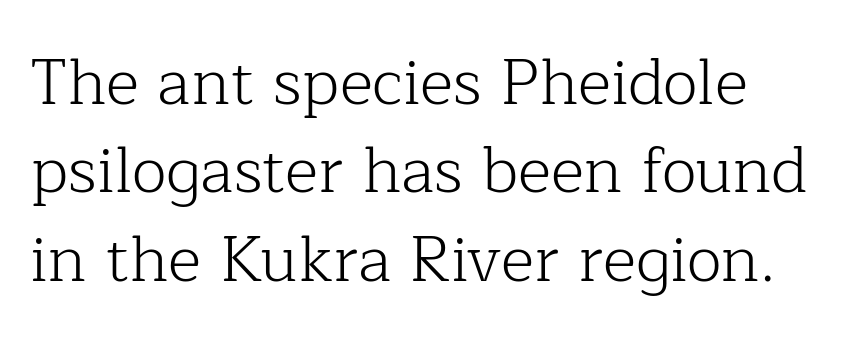
Q: Is the text bold? A: No.
Q: Is the text italic (slanted)? A: No, it is upright.
Q: Is the typeface a serif or a sans-serif typeface? A: Serif.
Q: Is the text underlined? A: No.
Q: How is the paragraph aligned? A: Left-aligned.
Q: Is the spacing between letters normal or unusually wide? A: Normal.
Q: Is the spacing between lines tight, normal or loose? A: Normal.
Q: Width (condensed, normal, or wide)? A: Normal.
Q: Stroke contrast? A: Low.
Q: x-height? A: Medium.
Q: Monospaced? A: No.
